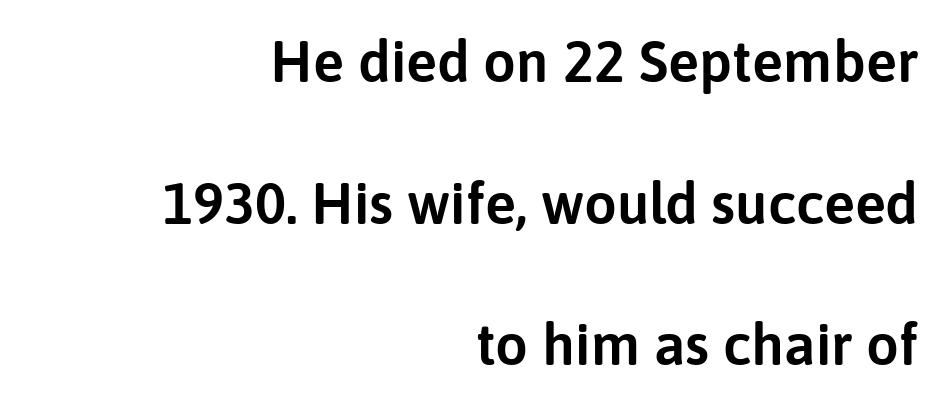
{"serif": "no", "italic": "no", "width": "normal", "stroke_contrast": "low", "x_height": "medium", "monospaced": "no", "underline": "no", "align": "right", "line_spacing": "loose", "line_spacing_ratio": 2.44, "letter_spacing": "normal", "letter_spacing_em": 0.0, "glyph_px": 58}
